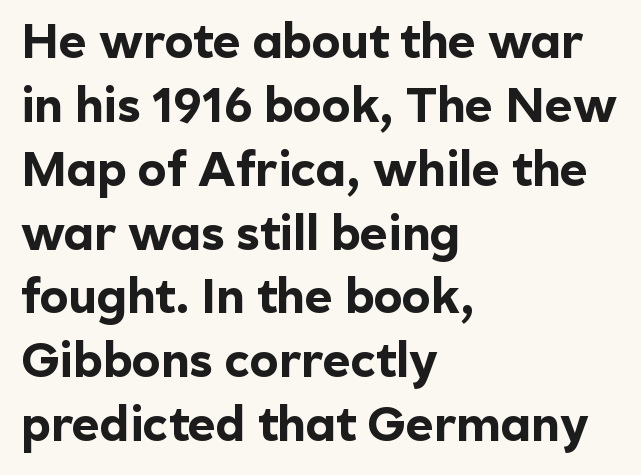
The space beneath each line is pristine and unruled. Vertically, the passage feels balanced, rows spaced as you'd expect. Emphasis by weight is at full strength: bold. Think of a printed novel: that variable character pitch is what you see here. A classic flush-left, rag-right setting is used for this passage. The lettering stays uniformly vertical, giving the passage a roman look.
